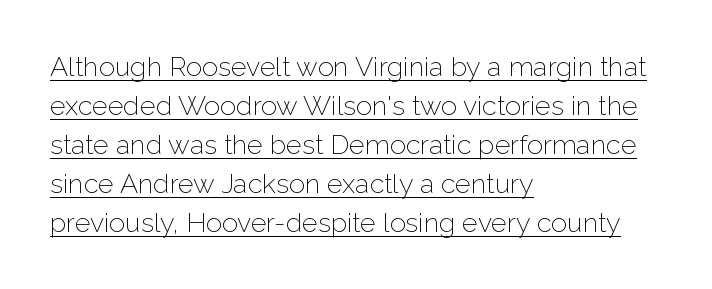
The image shows 27 px text type, upright; set left-aligned, normal line spacing (1.44x), normal letter spacing, underlined.
